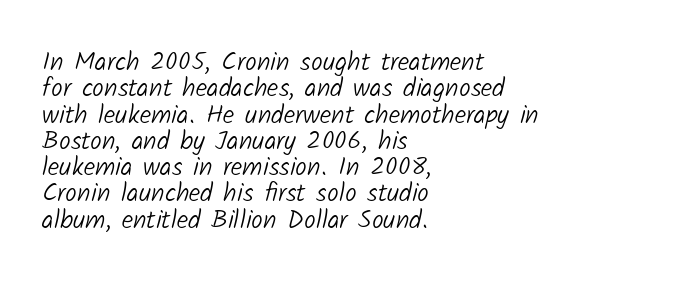
{"bold": "no", "underline": "no", "align": "left", "line_spacing": "tight", "line_spacing_ratio": 1.01, "letter_spacing": "normal", "letter_spacing_em": 0.0, "glyph_px": 26}
